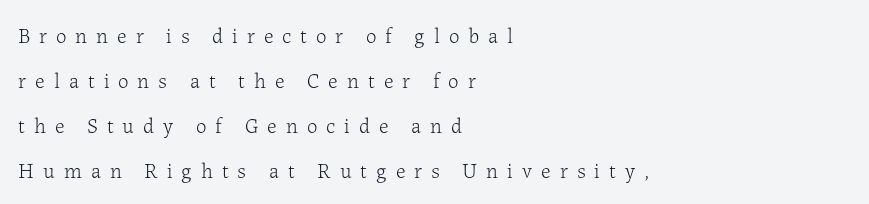
{"italic": "no", "bold": "no", "underline": "no", "align": "left", "line_spacing": "loose", "line_spacing_ratio": 2.15, "letter_spacing": "wide", "letter_spacing_em": 0.43, "glyph_px": 21}
